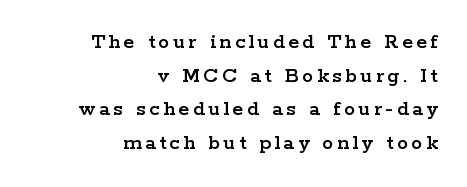
The type sits square on the baseline with zero lean. Nobody drew a line under any word here. Regarding leading, the lines here are spaced in the standard way. If you drew a ruler down the right edge, every line would touch it.
